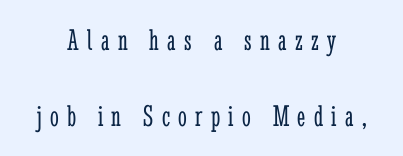
The image shows 31 px light, condensed serif type, upright; set centered, loose line spacing (2.44x), unusually wide letter spacing (+0.27 em), not underlined; low stroke contrast and a medium x-height.
